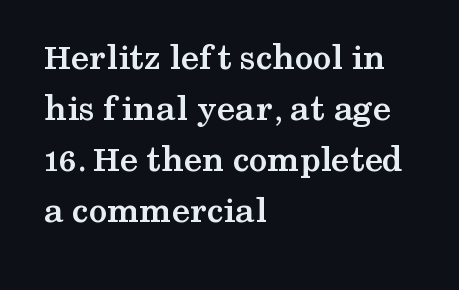
{"serif": "yes", "italic": "no", "bold": "yes", "weight": "semibold", "width": "wide", "stroke_contrast": "medium", "x_height": "medium", "monospaced": "no", "underline": "no", "align": "left", "line_spacing": "normal", "line_spacing_ratio": 1.38, "letter_spacing": "normal", "letter_spacing_em": 0.0, "glyph_px": 37}
